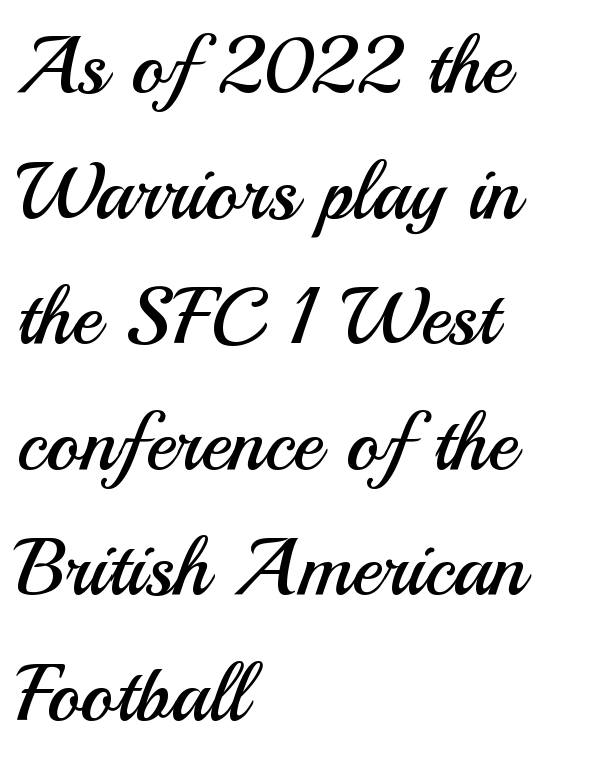
Q: Is the text bold? A: No.
Q: Is the text italic (slanted)? A: Yes.
Q: Is the typeface a serif or a sans-serif typeface? A: Sans-serif.
Q: Is the text underlined? A: No.
Q: How is the paragraph aligned? A: Left-aligned.
Q: Is the spacing between letters normal or unusually wide? A: Normal.
Q: Is the spacing between lines tight, normal or loose? A: Normal.
Q: Width (condensed, normal, or wide)? A: Normal.
Q: Stroke contrast? A: Medium.
Q: x-height? A: Small.
Q: Monospaced? A: No.
